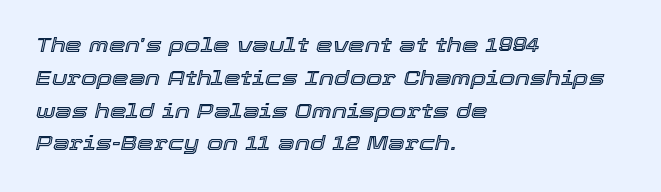
{"italic": "yes", "lean": "right", "slant_degrees": 12, "underline": "no", "align": "left", "line_spacing": "normal", "line_spacing_ratio": 1.56, "letter_spacing": "normal", "letter_spacing_em": 0.0, "glyph_px": 21}
